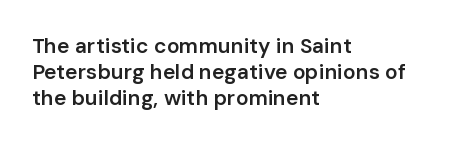
Just letters on the line, the space beneath them empty. Evenly set lines give the paragraph a standard silhouette. Compared with a centered layout, this one pins lines to the left instead. Letter spacing: default.
